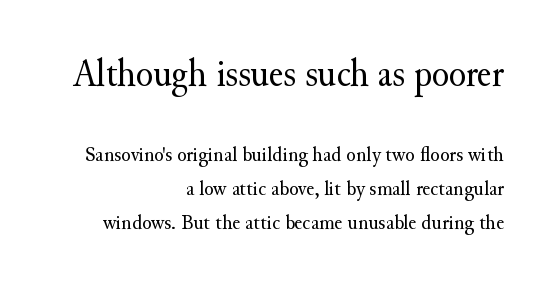
{"serif": "yes", "italic": "no", "bold": "no", "weight": "regular", "width": "normal", "stroke_contrast": "medium", "x_height": "small", "monospaced": "no", "underline": "no", "align": "right", "line_spacing": "normal", "line_spacing_ratio": 1.55, "letter_spacing": "normal", "letter_spacing_em": 0.0, "larger_block": "first", "size_ratio": 1.77, "glyph_px": 39}
